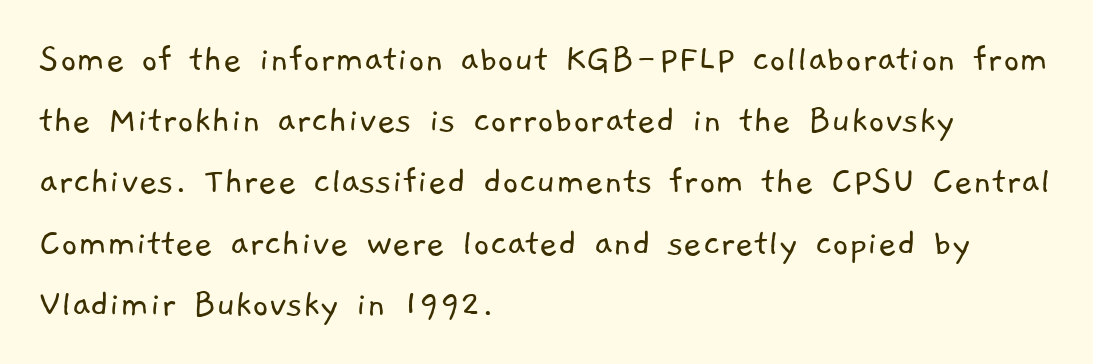
Q: Is the text bold? A: No.
Q: Is the typeface a serif or a sans-serif typeface? A: Sans-serif.
Q: Is the text underlined? A: No.
Q: How is the paragraph aligned? A: Left-aligned.
Q: Is the spacing between letters normal or unusually wide? A: Normal.
Q: Is the spacing between lines tight, normal or loose? A: Normal.
Q: Width (condensed, normal, or wide)? A: Normal.
Q: Stroke contrast? A: Low.
Q: x-height? A: Medium.
Q: Monospaced? A: No.
